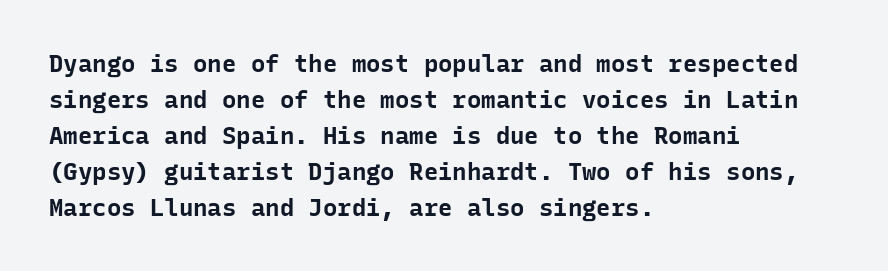
Q: Is the text bold? A: Yes.
Q: Is the text italic (slanted)? A: No, it is upright.
Q: Is the text underlined? A: No.
Q: How is the paragraph aligned? A: Left-aligned.
Q: Is the spacing between letters normal or unusually wide? A: Normal.
Q: Is the spacing between lines tight, normal or loose? A: Normal.
